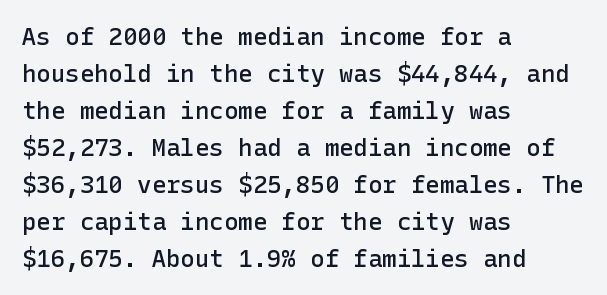
{"italic": "no", "bold": "semi", "underline": "no", "align": "left", "line_spacing": "normal", "line_spacing_ratio": 1.54, "letter_spacing": "normal", "letter_spacing_em": 0.0, "glyph_px": 24}
